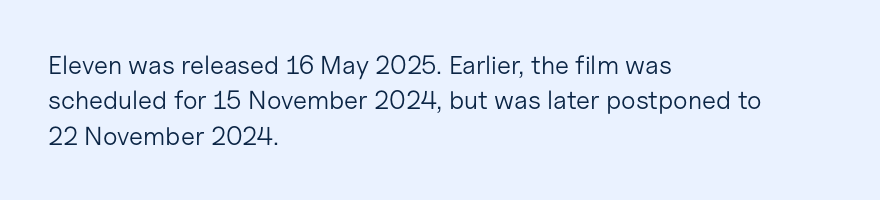
The image shows 26 px text type, upright; set left-aligned, normal line spacing (1.36x), normal letter spacing, not underlined.
